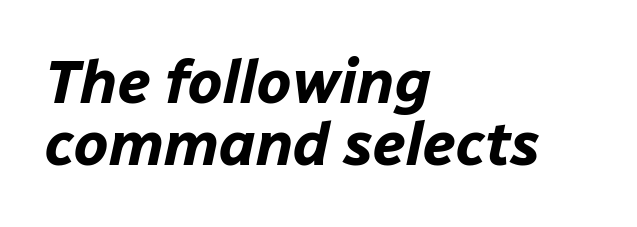
{"italic": "yes", "lean": "right", "slant_degrees": 12, "bold": "yes", "weight": "bold", "width": "normal", "stroke_contrast": "low", "x_height": "medium", "monospaced": "no", "underline": "no", "align": "left", "line_spacing": "tight", "line_spacing_ratio": 1.02, "letter_spacing": "normal", "letter_spacing_em": 0.0, "glyph_px": 61}
